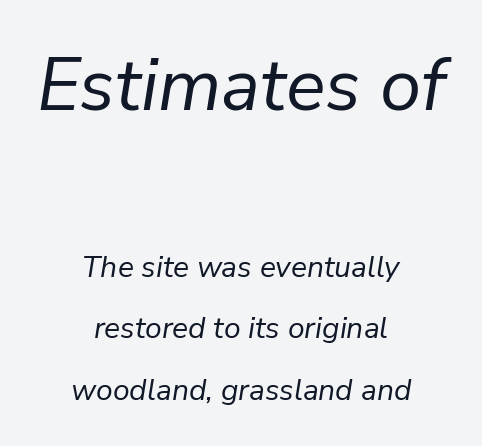
Q: Is the text bold? A: No.
Q: Is the text italic (slanted)? A: Yes, it leans right by about 9 degrees.
Q: Is the text underlined? A: No.
Q: How is the paragraph aligned? A: Centered.
Q: Is the spacing between letters normal or unusually wide? A: Normal.
Q: Is the spacing between lines tight, normal or loose? A: Loose.
Q: Which block of text is set in a larger size, the first (top) or the second (bottom)? A: The first (top) one.
Q: Width (condensed, normal, or wide)? A: Normal.
Q: Stroke contrast? A: Low.
Q: x-height? A: Medium.
Q: Monospaced? A: No.
